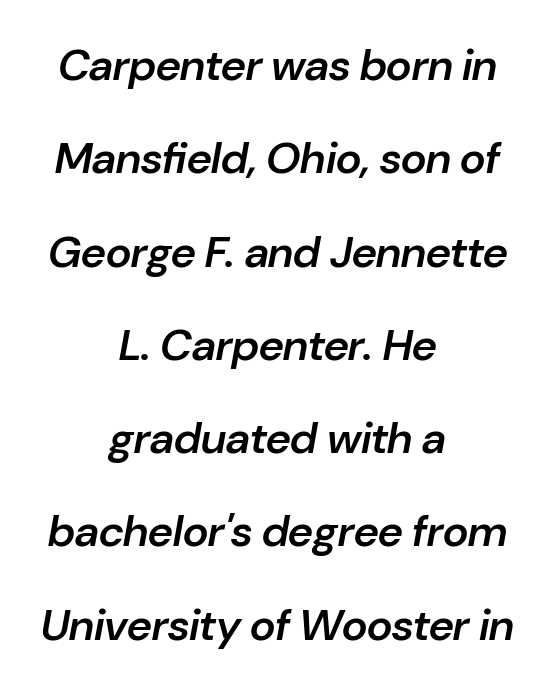
{"italic": "yes", "lean": "right", "slant_degrees": 10, "bold": "semi", "weight": "semibold", "width": "normal", "stroke_contrast": "low", "x_height": "medium", "monospaced": "no", "underline": "no", "align": "center", "line_spacing": "loose", "line_spacing_ratio": 2.12, "letter_spacing": "normal", "letter_spacing_em": 0.0, "glyph_px": 44}
